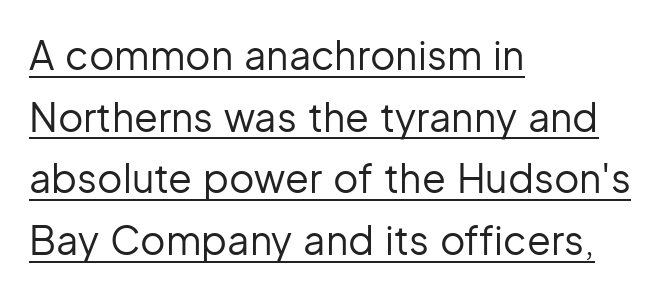
Like a heading marked for emphasis, these lines bear an underscore. Stems and bowls with no extra thickness — not bold. The setting favours the left margin, as ordinary paragraphs usually do. Inter-character spacing is left at the font's built-in metrics.
